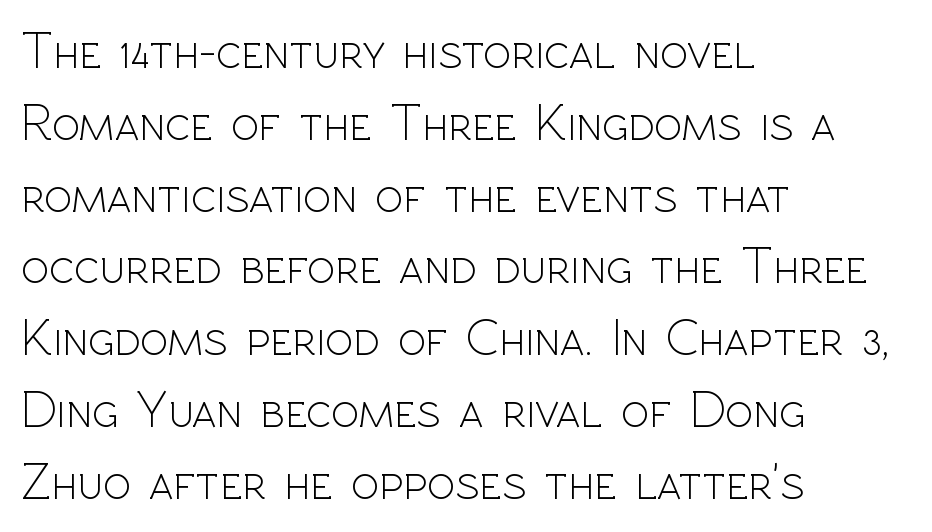
Q: Is the text bold? A: No.
Q: Is the text italic (slanted)? A: No, it is upright.
Q: Is the typeface a serif or a sans-serif typeface? A: Sans-serif.
Q: Is the text underlined? A: No.
Q: How is the paragraph aligned? A: Left-aligned.
Q: Is the spacing between letters normal or unusually wide? A: Normal.
Q: Is the spacing between lines tight, normal or loose? A: Normal.
Q: Width (condensed, normal, or wide)? A: Normal.
Q: x-height? A: Medium.
Q: Monospaced? A: No.
